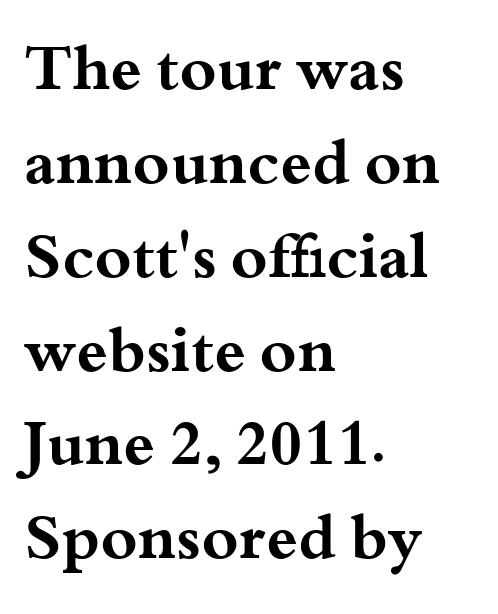
{"serif": "yes", "italic": "no", "bold": "yes", "weight": "bold", "width": "wide", "stroke_contrast": "medium", "x_height": "small", "monospaced": "no", "underline": "no", "align": "left", "line_spacing": "normal", "line_spacing_ratio": 1.49, "letter_spacing": "normal", "letter_spacing_em": 0.0, "glyph_px": 63}
